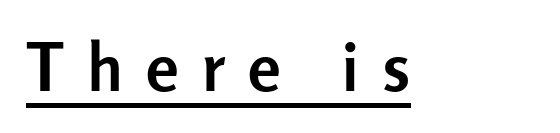
Q: Is the text bold? A: Yes.
Q: Is the text italic (slanted)? A: No, it is upright.
Q: Is the typeface a serif or a sans-serif typeface? A: Sans-serif.
Q: Is the text underlined? A: Yes.
Q: Is the spacing between letters normal or unusually wide? A: Unusually wide.
Q: Width (condensed, normal, or wide)? A: Normal.
Q: Stroke contrast? A: Low.
Q: x-height? A: Medium.
Q: Monospaced? A: No.
